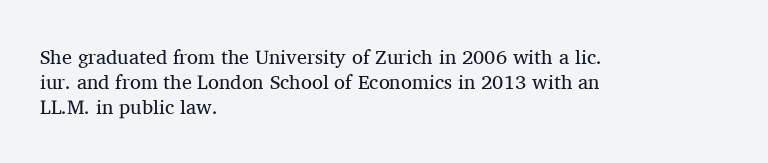
Q: Is the text bold? A: No.
Q: Is the text italic (slanted)? A: No, it is upright.
Q: Is the text underlined? A: No.
Q: How is the paragraph aligned? A: Left-aligned.
Q: Is the spacing between letters normal or unusually wide? A: Normal.
Q: Is the spacing between lines tight, normal or loose? A: Normal.
